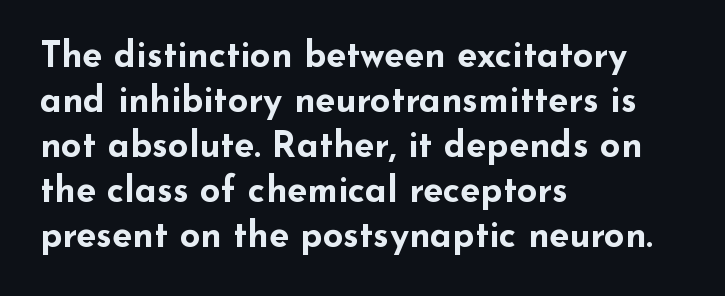
The image shows 36 px bold, wide sans-serif type, upright; set left-aligned, normal line spacing (1.25x), normal letter spacing, not underlined; low stroke contrast and a small x-height.
